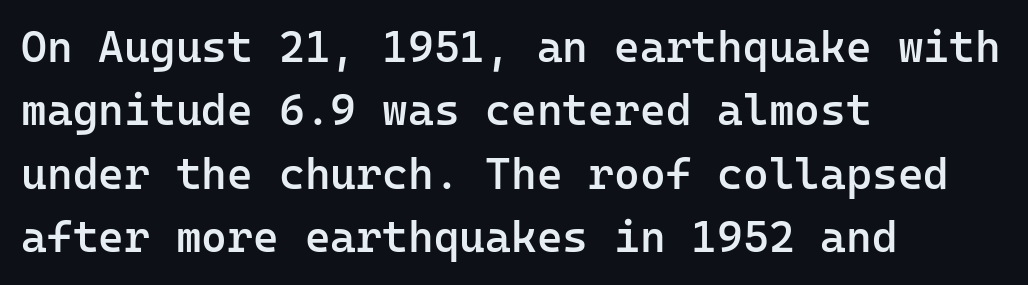
The letters carry no serifs — their stems end cleanly without finishing strokes. The type is set solid horizontally, with unmodified tracking. Its strokes are somewhat broadened, the hallmark of semibold type. These lines are rendered in a fixed-pitch font. Descenders hang freely into open space.
